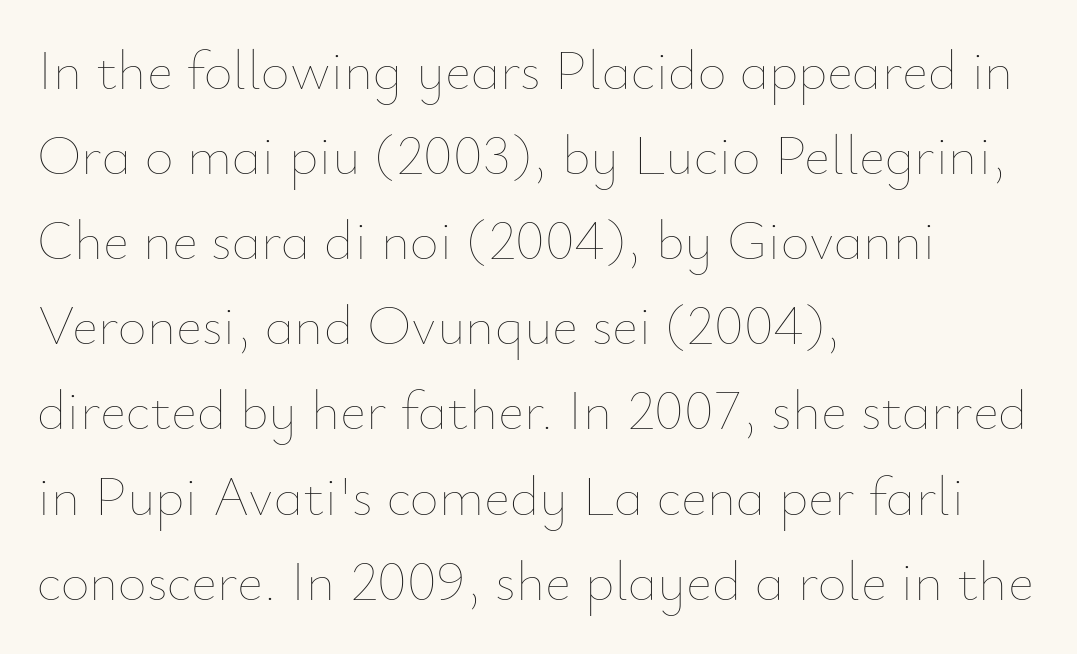
Q: Is the text bold? A: No.
Q: Is the text italic (slanted)? A: No, it is upright.
Q: Is the text underlined? A: No.
Q: How is the paragraph aligned? A: Left-aligned.
Q: Is the spacing between letters normal or unusually wide? A: Normal.
Q: Is the spacing between lines tight, normal or loose? A: Normal.
Q: Width (condensed, normal, or wide)? A: Normal.
Q: Stroke contrast? A: Low.
Q: x-height? A: Small.
Q: Monospaced? A: No.
